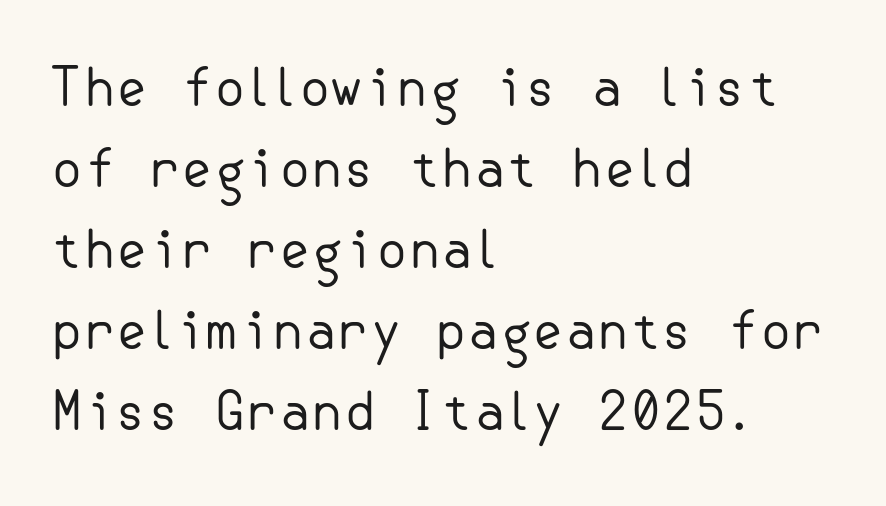
Nope, not italic — everything's standing straight. The type is set solid horizontally, with unmodified tracking. Whoever set this chose a conventional vertical rhythm. Does the type have serifs? No, each stem ends abruptly.
